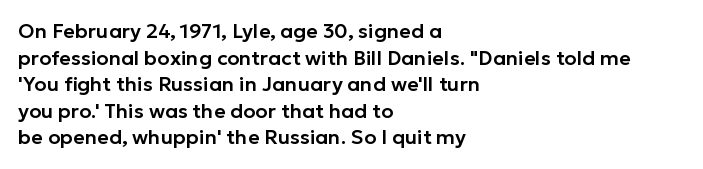
Q: Is the text italic (slanted)? A: No, it is upright.
Q: Is the text underlined? A: No.
Q: How is the paragraph aligned? A: Left-aligned.
Q: Is the spacing between letters normal or unusually wide? A: Normal.
Q: Is the spacing between lines tight, normal or loose? A: Normal.
